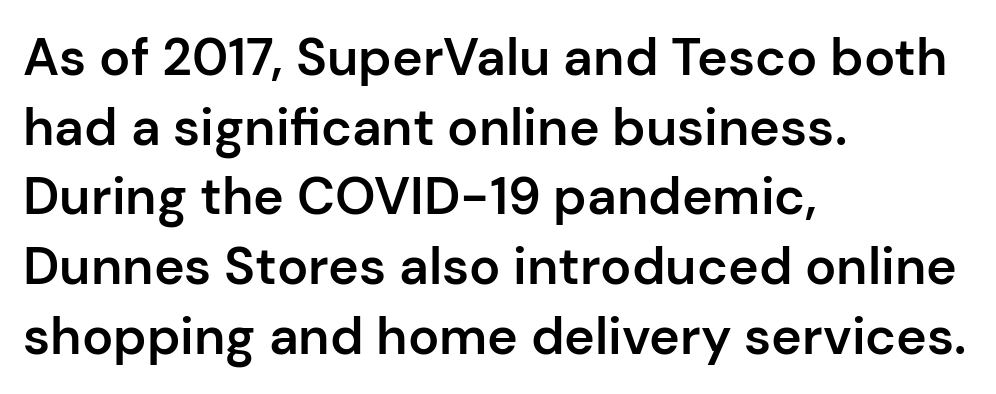
The image shows 52 px semibold sans-serif type, upright; set left-aligned, normal line spacing (1.34x), normal letter spacing, not underlined; low stroke contrast and a medium x-height.
